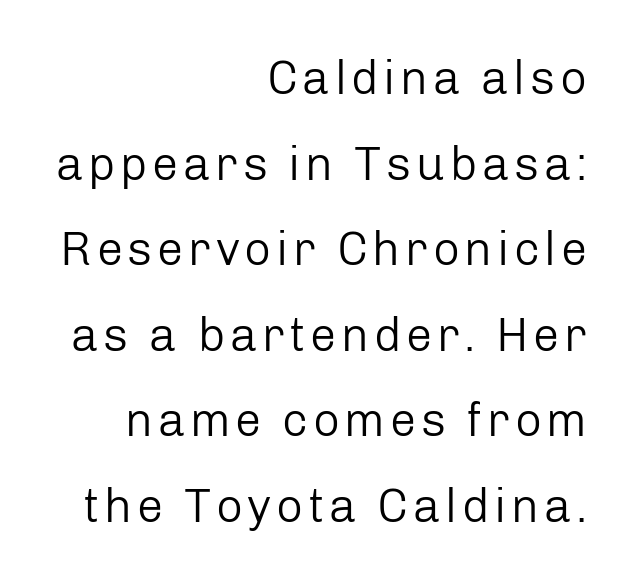
Examine the stroke ends and you'll find no serifs. A quiet, ordinary-to-light weight characterises the typeface. Every stem runs plumb, perpendicular to the baseline. Teacher's note: observe the even right margin — that is flush-right alignment.
